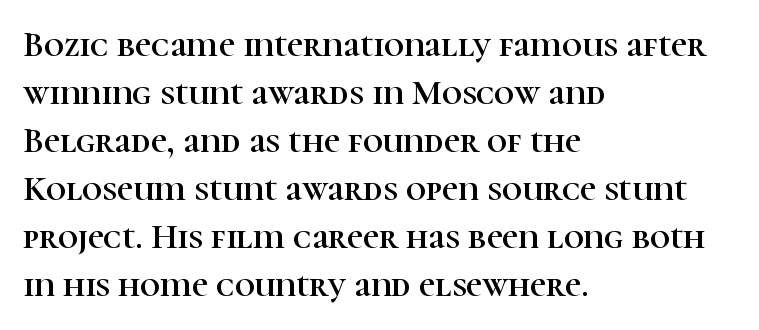
The typesetter chose a ragged-right arrangement here. Classification — serif. The space between consecutive lines is moderate. Nobody drew a line under any word here. Honestly, the letter spacing is just normal — you wouldn't notice it. Here the designer chose a conventional face with non-uniform glyph widths.
